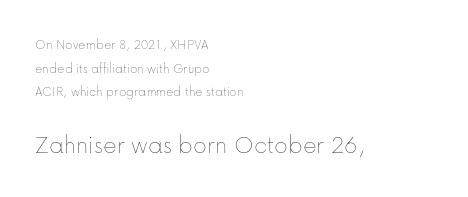
The image shows 26 px text type, upright; set left-aligned, normal line spacing (1.69x), normal letter spacing, not underlined; the second (bottom) block is 1.86x larger.
